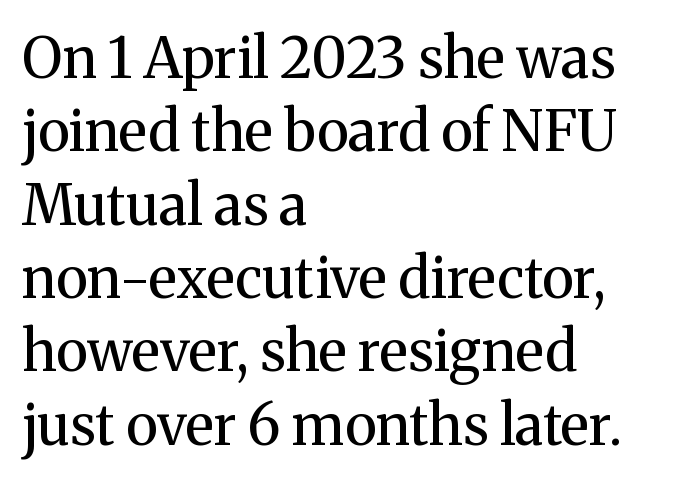
This sample has the flowing, uneven cadence of proportional lettering. Nobody touched the tracking dial on this one. Which margin do the lines hug? The left one — the right edge is uneven. Compared with typical paragraphs, the rows here are spaced about the same. No extra ink here — the face is not bold.
